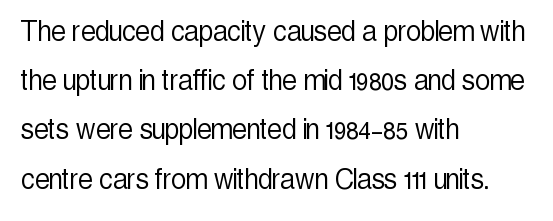
Q: Is the text bold? A: No.
Q: Is the text italic (slanted)? A: No, it is upright.
Q: Is the typeface a serif or a sans-serif typeface? A: Sans-serif.
Q: Is the text underlined? A: No.
Q: How is the paragraph aligned? A: Left-aligned.
Q: Is the spacing between letters normal or unusually wide? A: Normal.
Q: Is the spacing between lines tight, normal or loose? A: Normal.
Q: Width (condensed, normal, or wide)? A: Condensed.
Q: x-height? A: Medium.
Q: Monospaced? A: No.
